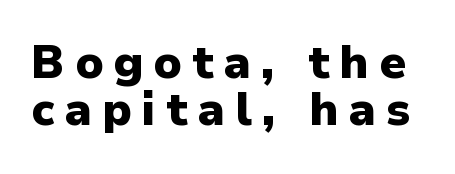
The image shows 46 px heavy sans-serif type, upright; set tight line spacing (1.03x), unusually wide letter spacing (+0.22 em), not underlined; low stroke contrast and a medium x-height.
